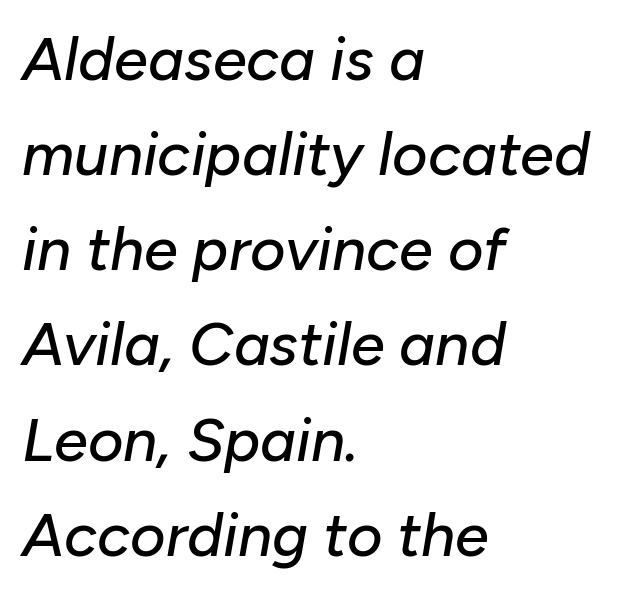
The lettering tilts uniformly, giving the passage an italic look. A clean baseline with only descenders dipping below it. Regarding leading, the lines here are spaced in the standard way. Looks like regular typesetting: each glyph gets only the width it needs. Spacing between characters is what you'd get straight out of the box. One-word summary of the alignment: left.
